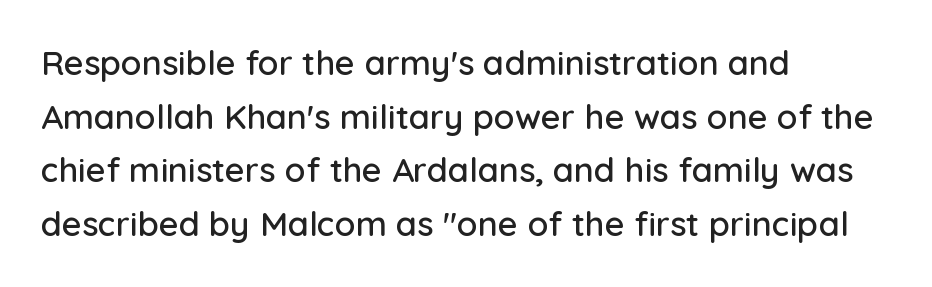
Looks like regular typesetting: each glyph gets only the width it needs. It's the straight-up-and-down kind of type. The passage shown has conventional tracking throughout. The space between consecutive lines is moderate.
